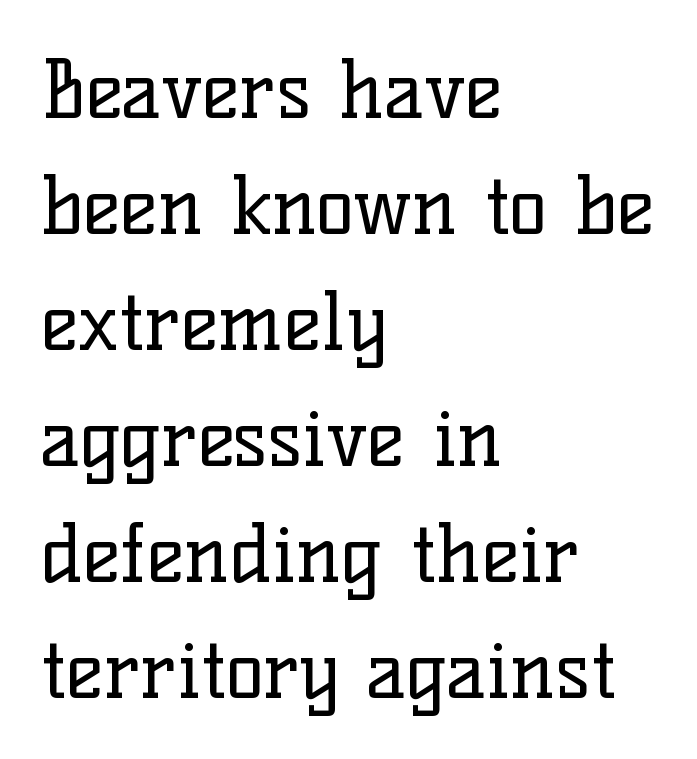
{"serif": "yes", "italic": "no", "bold": "no", "weight": "regular", "width": "normal", "stroke_contrast": "low", "x_height": "medium", "monospaced": "no", "underline": "no", "align": "left", "line_spacing": "normal", "line_spacing_ratio": 1.45, "letter_spacing": "normal", "letter_spacing_em": 0.0, "glyph_px": 80}
